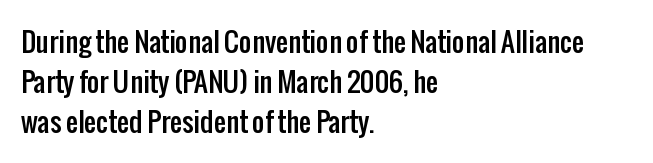
{"italic": "no", "underline": "no", "align": "left", "line_spacing": "normal", "line_spacing_ratio": 1.48, "letter_spacing": "normal", "letter_spacing_em": 0.0, "glyph_px": 27}
